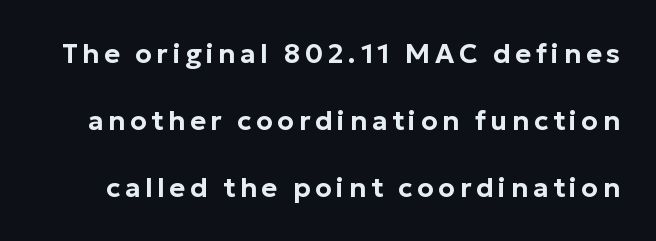
Type without underlining. Notice the wide empty band between every row — that's loose leading. A roman cut, with each character standing at attention.
